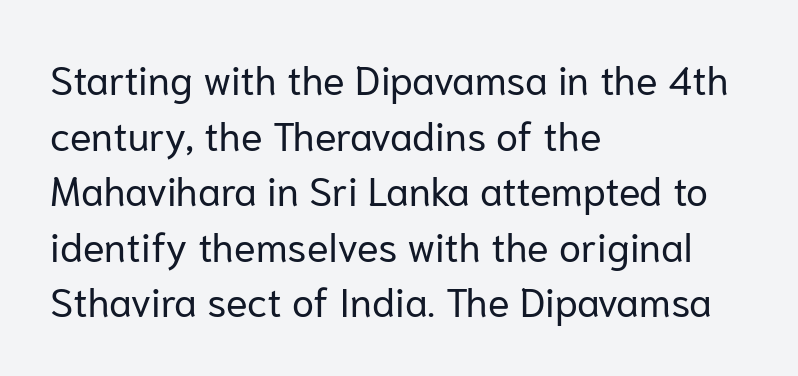
{"serif": "no", "italic": "no", "bold": "no", "weight": "regular", "width": "normal", "stroke_contrast": "low", "x_height": "medium", "monospaced": "no", "underline": "no", "align": "left", "line_spacing": "normal", "line_spacing_ratio": 1.39, "letter_spacing": "normal", "letter_spacing_em": 0.0, "glyph_px": 40}
